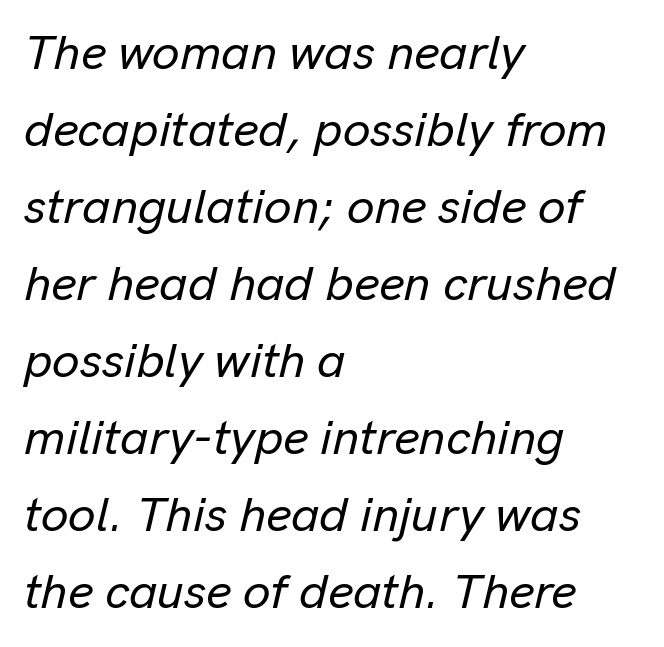
Q: Is the text italic (slanted)? A: Yes, it leans right by about 13 degrees.
Q: Is the text underlined? A: No.
Q: How is the paragraph aligned? A: Left-aligned.
Q: Is the spacing between letters normal or unusually wide? A: Normal.
Q: Is the spacing between lines tight, normal or loose? A: Normal.
Q: Width (condensed, normal, or wide)? A: Normal.
Q: Stroke contrast? A: Low.
Q: x-height? A: Medium.
Q: Monospaced? A: No.
